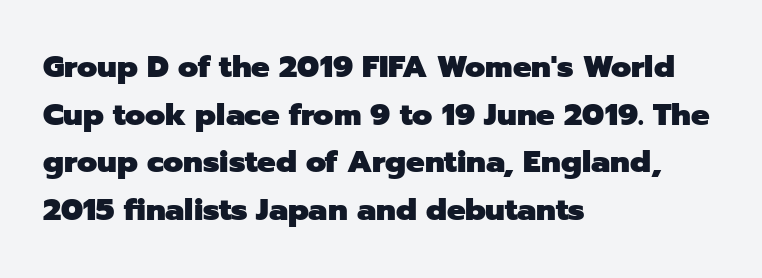
The letters stand straight up with perfectly vertical stems. This block has exactly the height ordinary leading produces. The letterforms sit shoulder to shoulder at normal distance. Letterform terminals end flat and unadorned throughout the passage. Emphasis by weight is at full strength: bold. Do the characters align in a grid? No, the font is proportional.
